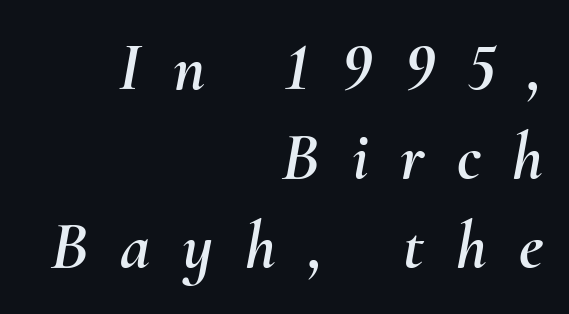
Q: Is the text italic (slanted)? A: Yes, it leans right by about 10 degrees.
Q: Is the text underlined? A: No.
Q: How is the paragraph aligned? A: Right-aligned.
Q: Is the spacing between letters normal or unusually wide? A: Unusually wide.
Q: Is the spacing between lines tight, normal or loose? A: Normal.
Q: Width (condensed, normal, or wide)? A: Normal.
Q: Stroke contrast? A: Medium.
Q: x-height? A: Small.
Q: Monospaced? A: No.
